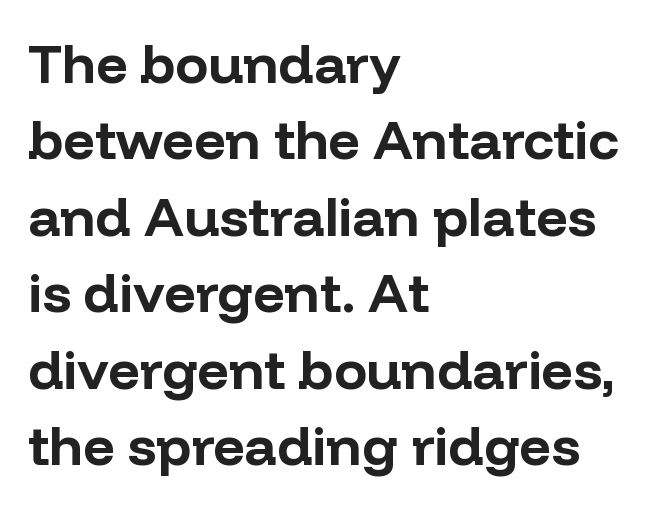
Q: Is the text bold? A: Yes.
Q: Is the text italic (slanted)? A: No, it is upright.
Q: Is the typeface a serif or a sans-serif typeface? A: Sans-serif.
Q: Is the text underlined? A: No.
Q: How is the paragraph aligned? A: Left-aligned.
Q: Is the spacing between letters normal or unusually wide? A: Normal.
Q: Is the spacing between lines tight, normal or loose? A: Normal.
Q: Width (condensed, normal, or wide)? A: Normal.
Q: Stroke contrast? A: Low.
Q: x-height? A: Medium.
Q: Monospaced? A: No.
